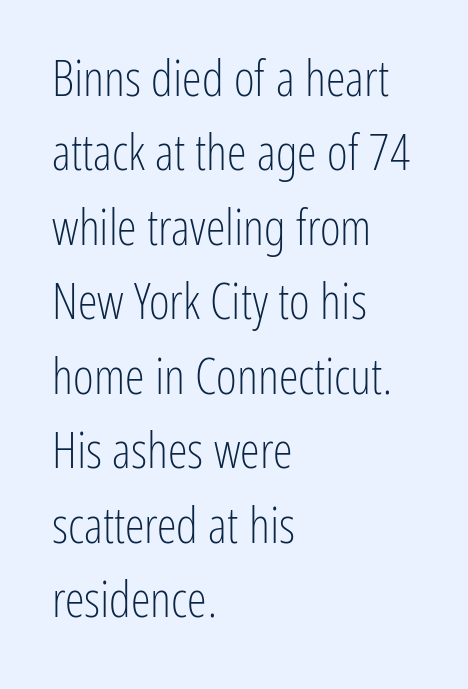
The image shows 50 px light, condensed sans-serif type, upright; set left-aligned, normal line spacing (1.49x), normal letter spacing, not underlined; low stroke contrast and a medium x-height.
